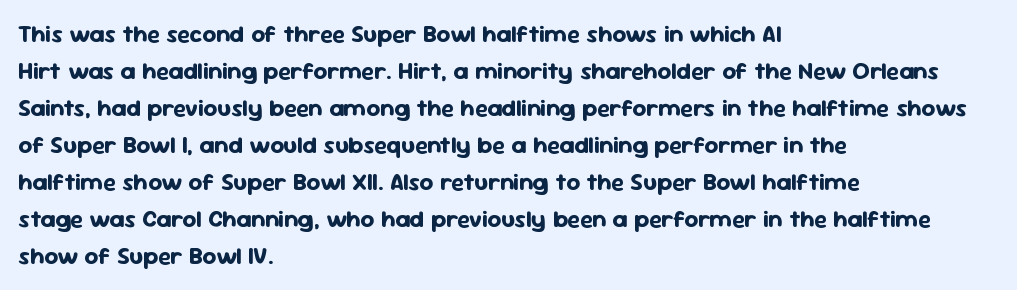
These lines sit exactly where default settings would place them. Descenders are the only things crossing below the line. As a designer I'd log this as weight 700, bold. Where is the straight margin? On the left. The axis of the letterforms is exactly vertical. No extra tracking has been applied to these lines.
